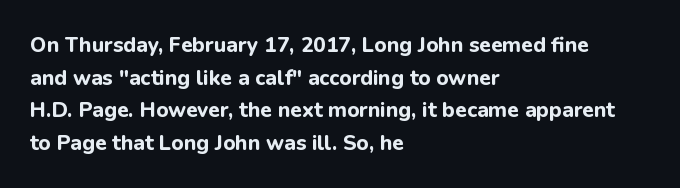
The image shows 21 px bold type, upright; set left-aligned, normal line spacing (1.55x), normal letter spacing, not underlined.
